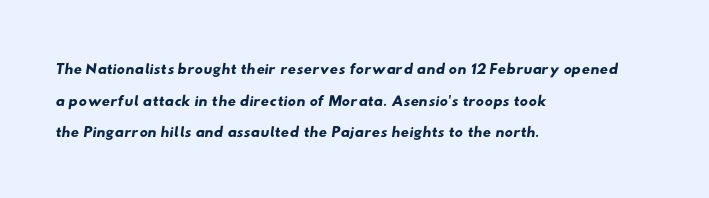
The image shows 23 px text type; set left-aligned, normal line spacing (1.37x), normal letter spacing, not underlined.
